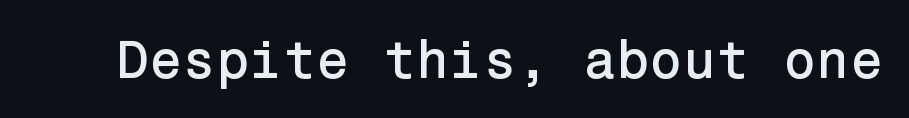
The rendering shows plain stroke endings on the letterforms — a sans-serif design. Anything drawn beneath the words? Only blank space. If you drew a line through each stem, it would be perfectly vertical. There is no visible air inserted between adjacent glyphs.
